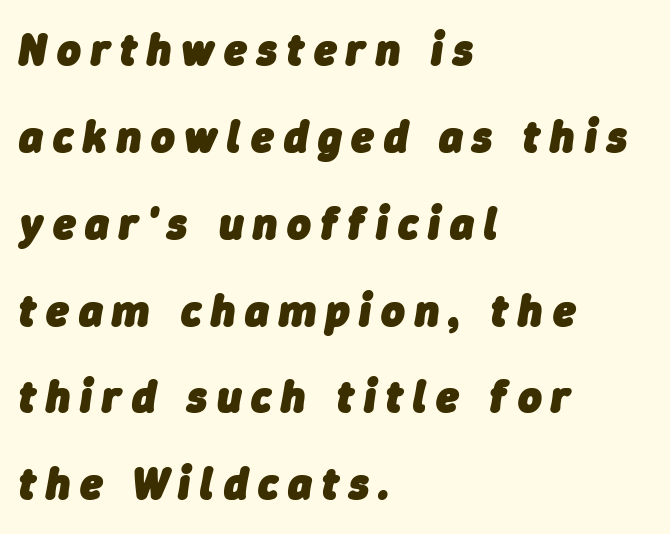
The image shows 45 px heavy type, italic (leaning right); set left-aligned, loose line spacing (1.93x), unusually wide letter spacing (+0.22 em), not underlined; low stroke contrast and a medium x-height.
